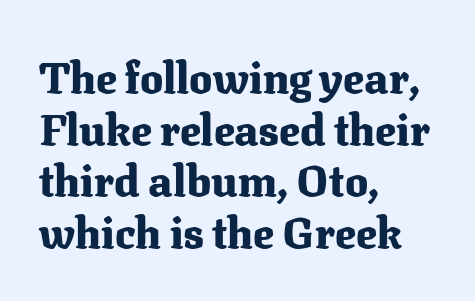
{"serif": "yes", "italic": "no", "bold": "yes", "weight": "heavy", "width": "normal", "stroke_contrast": "medium", "x_height": "medium", "monospaced": "no", "underline": "no", "align": "left", "line_spacing_ratio": 1.2, "letter_spacing": "normal", "letter_spacing_em": 0.0, "glyph_px": 43}
